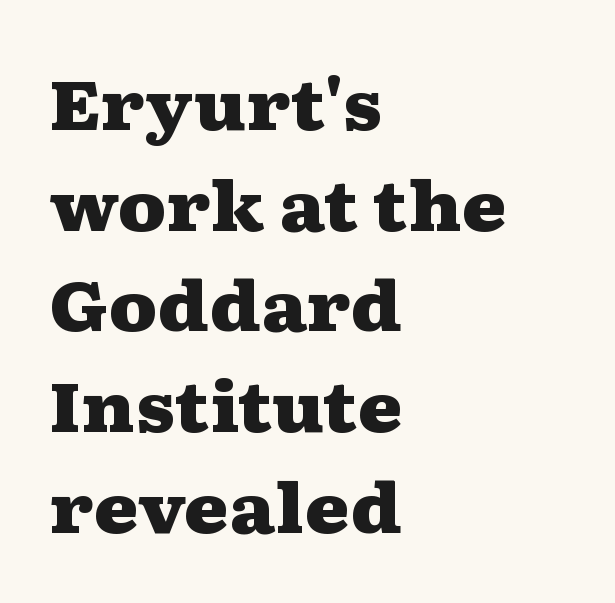
Q: Is the text bold? A: Yes.
Q: Is the text italic (slanted)? A: No, it is upright.
Q: Is the typeface a serif or a sans-serif typeface? A: Serif.
Q: Is the text underlined? A: No.
Q: How is the paragraph aligned? A: Left-aligned.
Q: Is the spacing between letters normal or unusually wide? A: Normal.
Q: Is the spacing between lines tight, normal or loose? A: Normal.
Q: Width (condensed, normal, or wide)? A: Wide.
Q: Stroke contrast? A: Medium.
Q: x-height? A: Medium.
Q: Monospaced? A: No.
